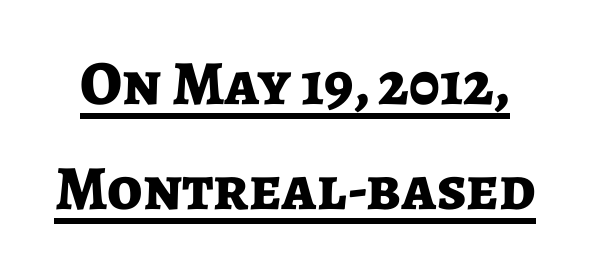
{"serif": "no", "italic": "no", "bold": "yes", "weight": "bold", "width": "normal", "stroke_contrast": "low", "x_height": "medium", "monospaced": "no", "underline": "yes", "line_spacing": "normal", "line_spacing_ratio": 1.66, "letter_spacing": "normal", "letter_spacing_em": 0.0, "glyph_px": 63}
